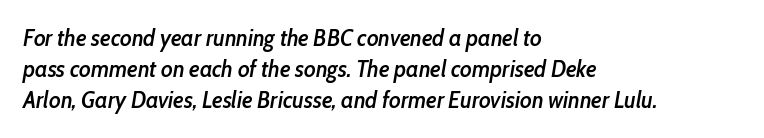
The image shows 23 px text type, italic (leaning right); set left-aligned, normal line spacing (1.35x), normal letter spacing, not underlined.
